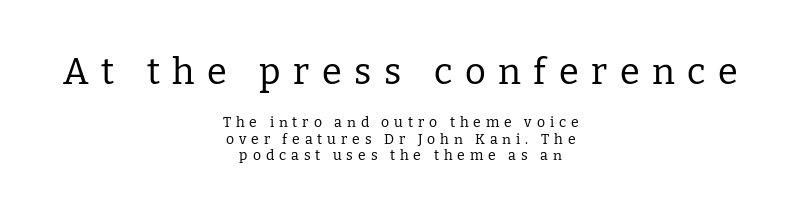
Q: Is the text bold? A: No.
Q: Is the text italic (slanted)? A: No, it is upright.
Q: Is the typeface a serif or a sans-serif typeface? A: Serif.
Q: Is the text underlined? A: No.
Q: How is the paragraph aligned? A: Centered.
Q: Is the spacing between letters normal or unusually wide? A: Unusually wide.
Q: Which block of text is set in a larger size, the first (top) or the second (bottom)? A: The first (top) one.
Q: Width (condensed, normal, or wide)? A: Normal.
Q: Stroke contrast? A: Low.
Q: x-height? A: Medium.
Q: Monospaced? A: No.
